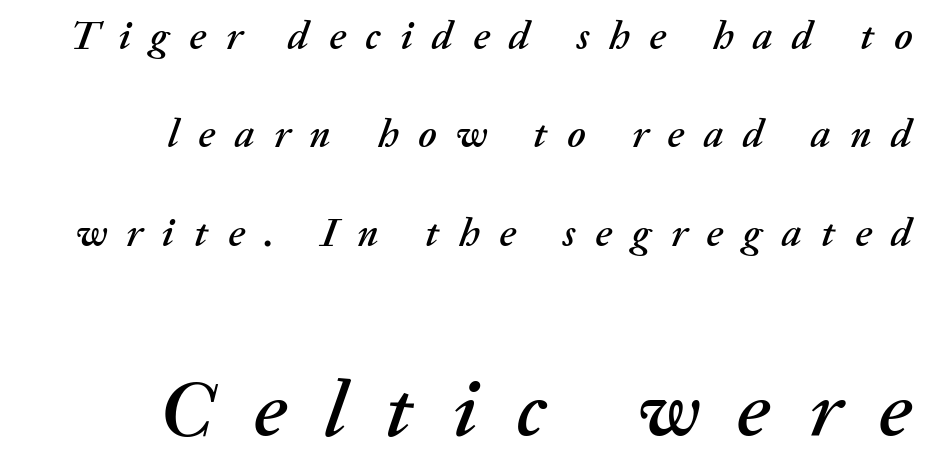
The image shows 79 px text type, italic (leaning right); set right-aligned, loose line spacing (2.46x), unusually wide letter spacing (+0.49 em), not underlined; the second (bottom) block is 1.98x larger; medium stroke contrast and a medium x-height.
